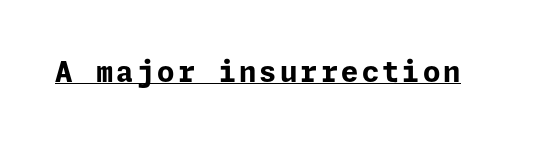
The image shows 28 px bold sans-serif type, upright; set underlined; low stroke contrast and a medium x-height.
